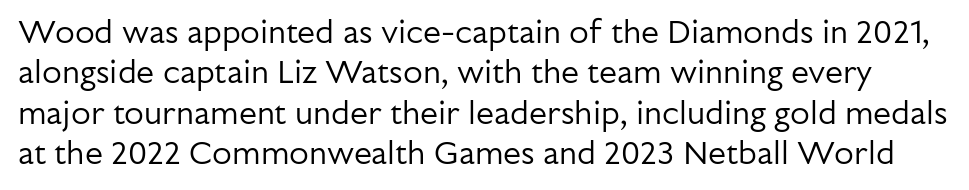
The image shows 32 px regular-weight sans-serif type, upright; set normal line spacing (1.26x), normal letter spacing, not underlined; low stroke contrast and a medium x-height.
